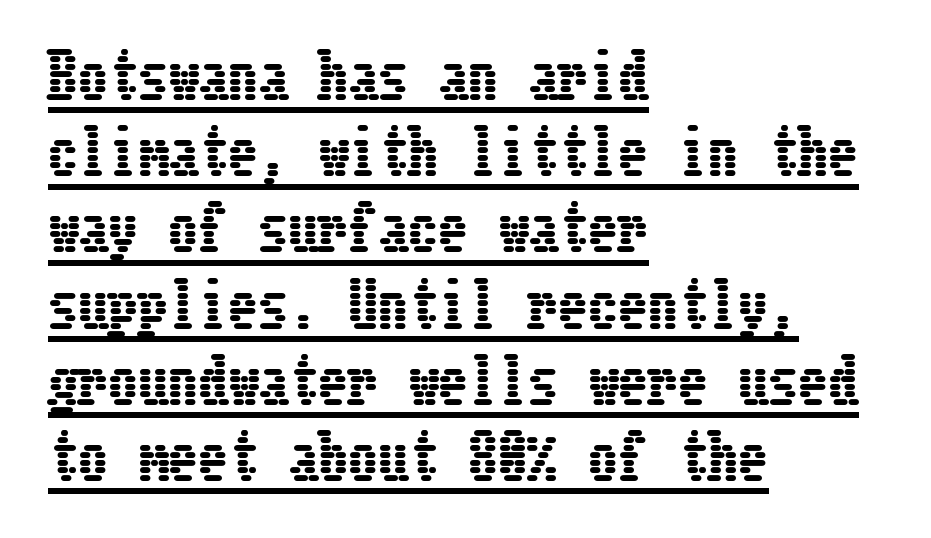
Q: Is the text italic (slanted)? A: No, it is upright.
Q: Is the text underlined? A: Yes.
Q: How is the paragraph aligned? A: Left-aligned.
Q: Is the spacing between letters normal or unusually wide? A: Normal.
Q: Is the spacing between lines tight, normal or loose? A: Normal.
Q: Width (condensed, normal, or wide)? A: Condensed.
Q: Stroke contrast? A: Low.
Q: x-height? A: Medium.
